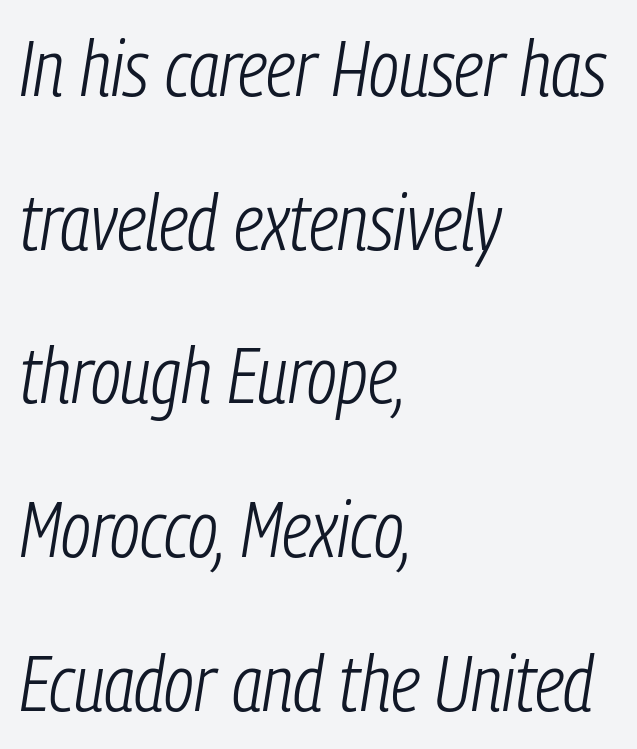
The image shows 78 px light, condensed type, italic (leaning right); set left-aligned, loose line spacing (1.97x), normal letter spacing, not underlined; low stroke contrast and a medium x-height.
